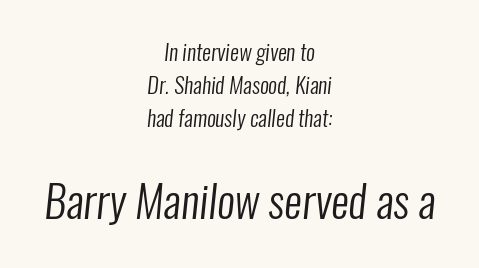
{"serif": "no", "bold": "no", "weight": "regular", "width": "condensed", "stroke_contrast": "low", "x_height": "medium", "monospaced": "no", "underline": "no", "align": "center", "line_spacing": "normal", "line_spacing_ratio": 1.49, "letter_spacing": "normal", "letter_spacing_em": 0.0, "larger_block": "second", "size_ratio": 2.0, "glyph_px": 44}
